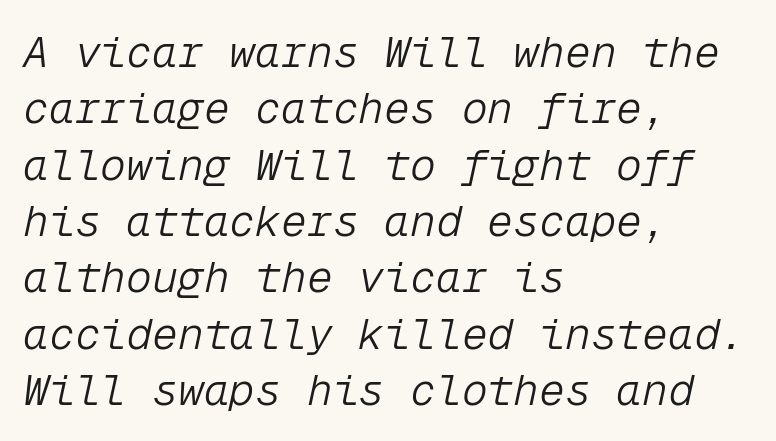
{"italic": "yes", "lean": "right", "slant_degrees": 12, "bold": "no", "weight": "light", "width": "normal", "stroke_contrast": "low", "x_height": "medium", "monospaced": "yes", "underline": "no", "align": "left", "line_spacing": "normal", "line_spacing_ratio": 1.31, "letter_spacing": "normal", "letter_spacing_em": 0.0, "glyph_px": 43}
